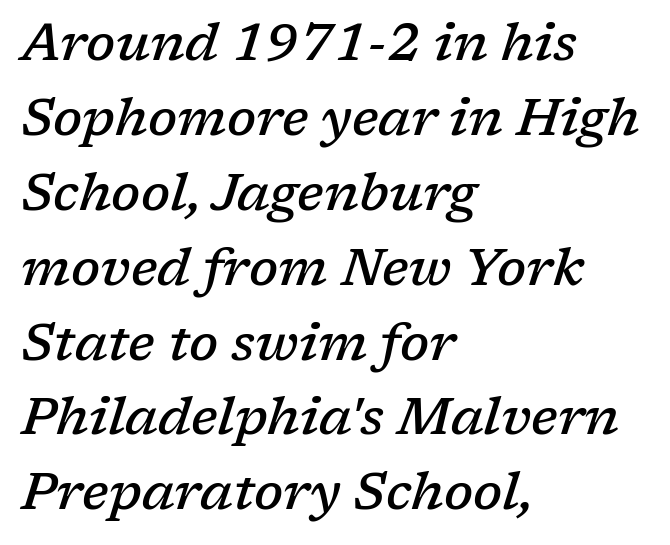
{"serif": "yes", "italic": "yes", "lean": "right", "slant_degrees": 17, "bold": "semi", "weight": "semibold", "width": "normal", "stroke_contrast": "low", "x_height": "medium", "monospaced": "no", "underline": "no", "align": "left", "line_spacing": "normal", "line_spacing_ratio": 1.44, "letter_spacing": "normal", "letter_spacing_em": 0.0, "glyph_px": 52}
